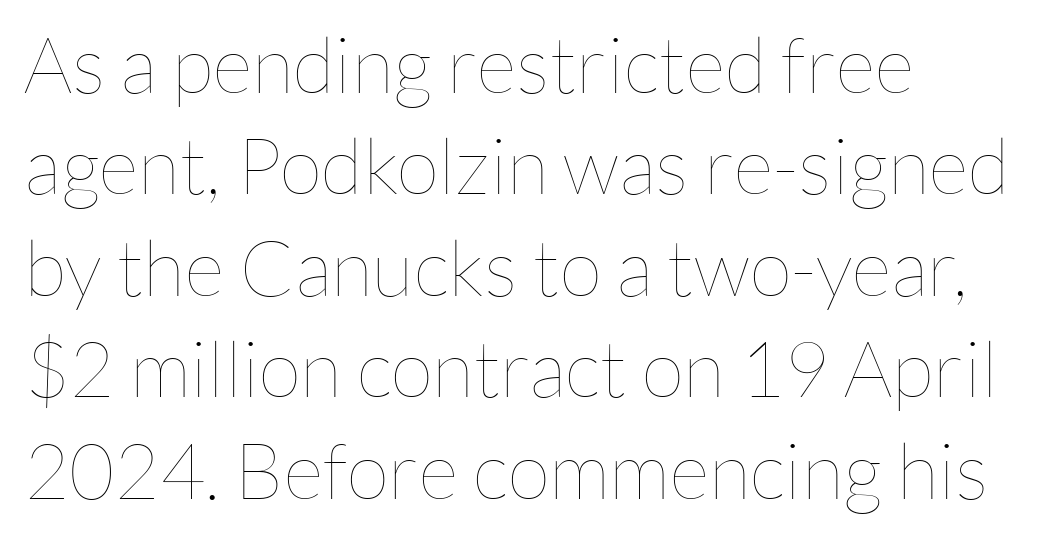
Q: Is the text bold? A: No.
Q: Is the text italic (slanted)? A: No, it is upright.
Q: Is the text underlined? A: No.
Q: How is the paragraph aligned? A: Left-aligned.
Q: Is the spacing between letters normal or unusually wide? A: Normal.
Q: Is the spacing between lines tight, normal or loose? A: Normal.
Q: Width (condensed, normal, or wide)? A: Normal.
Q: Stroke contrast? A: Low.
Q: x-height? A: Medium.
Q: Monospaced? A: No.
